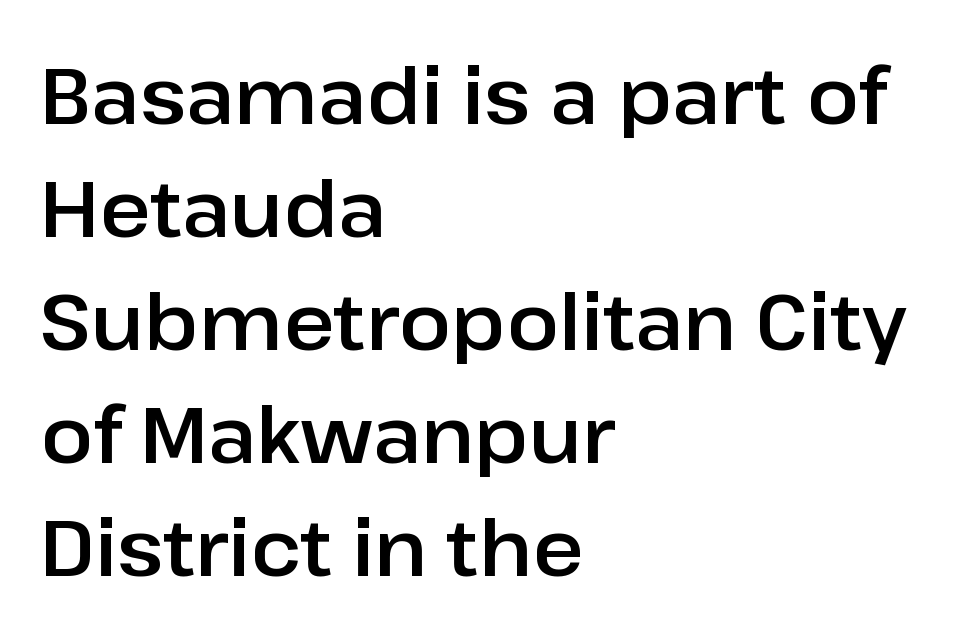
Q: Is the text italic (slanted)? A: No, it is upright.
Q: Is the typeface a serif or a sans-serif typeface? A: Sans-serif.
Q: Is the text underlined? A: No.
Q: How is the paragraph aligned? A: Left-aligned.
Q: Is the spacing between letters normal or unusually wide? A: Normal.
Q: Is the spacing between lines tight, normal or loose? A: Normal.
Q: Width (condensed, normal, or wide)? A: Normal.
Q: Stroke contrast? A: Low.
Q: x-height? A: Medium.
Q: Monospaced? A: No.
